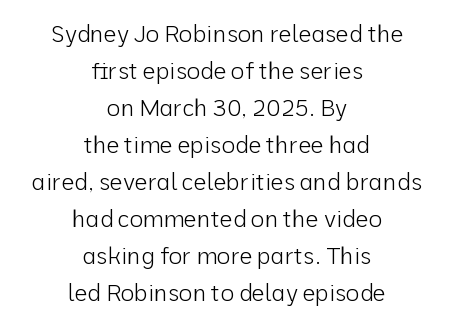
{"italic": "no", "bold": "no", "underline": "no", "align": "center", "line_spacing": "normal", "line_spacing_ratio": 1.61, "letter_spacing": "normal", "letter_spacing_em": 0.0, "glyph_px": 23}
